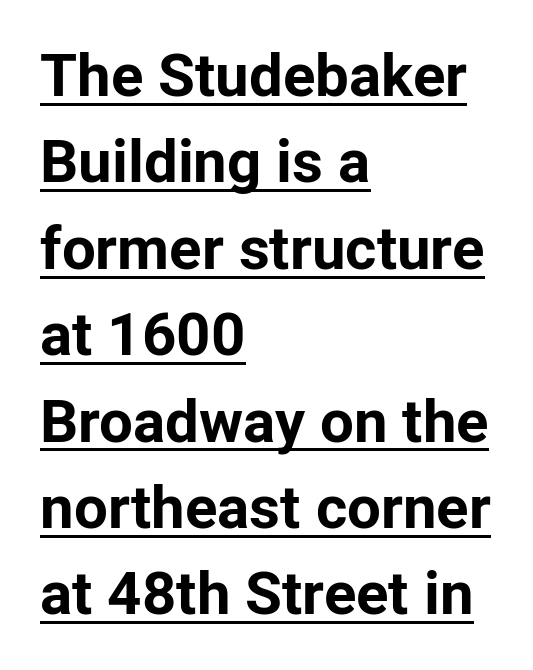
Underlining? Definitely there. On the weight axis this lands at bold, roughly 700. Default kerning and tracking; the words read as compact shapes. Proportional: the letters do not fall into vertical columns. Each line starts at the same left margin while the right side varies.
